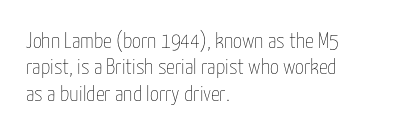
This sample uses an upright cut, with every glyph sitting square on the baseline. Underlining? Definitely not there. Heaviness? Minimal to ordinary, like unemphasized prose. Short note: letters normally spaced. Where is the straight margin? On the left.
